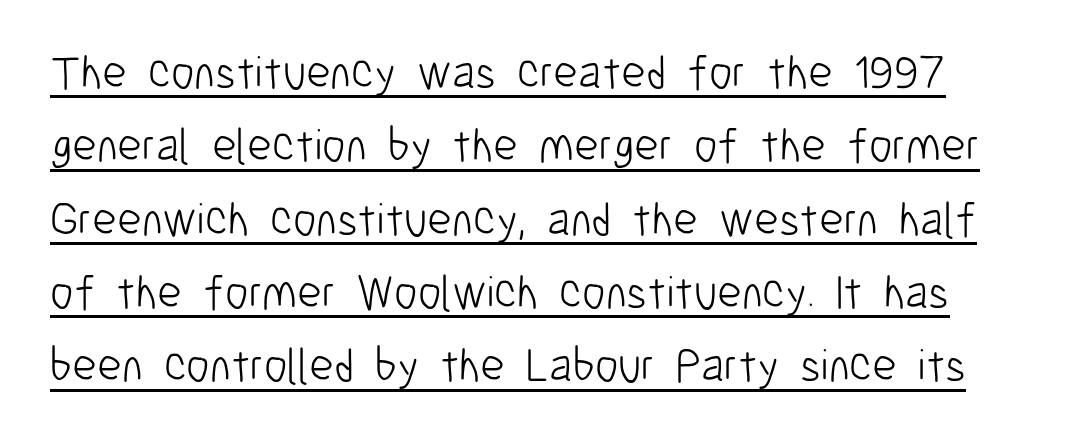
{"serif": "no", "italic": "no", "bold": "no", "weight": "light", "width": "condensed", "stroke_contrast": "low", "x_height": "medium", "monospaced": "no", "underline": "yes", "line_spacing": "normal", "line_spacing_ratio": 1.56, "letter_spacing": "normal", "letter_spacing_em": 0.0, "glyph_px": 47}
